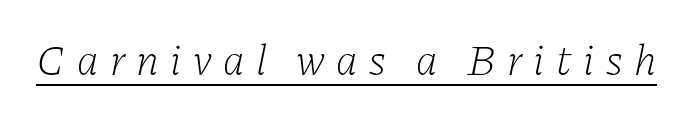
The image shows 43 px light serif type, italic (leaning right); set unusually wide letter spacing (+0.27 em), underlined; low stroke contrast and a medium x-height.
